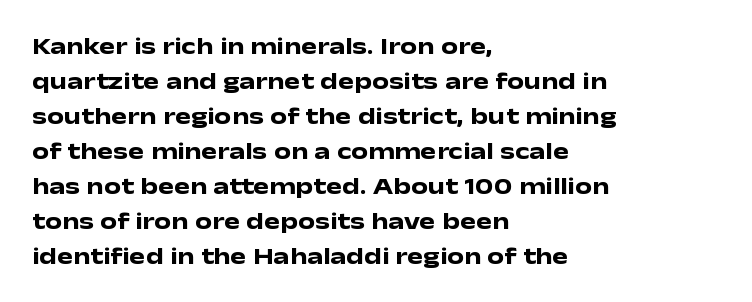
A classic flush-left, rag-right setting is used for this passage. The strokes are fattened all the way to bold. Plain, unruled lines of type. Tracking value appears to be zero — textbook default spacing.
